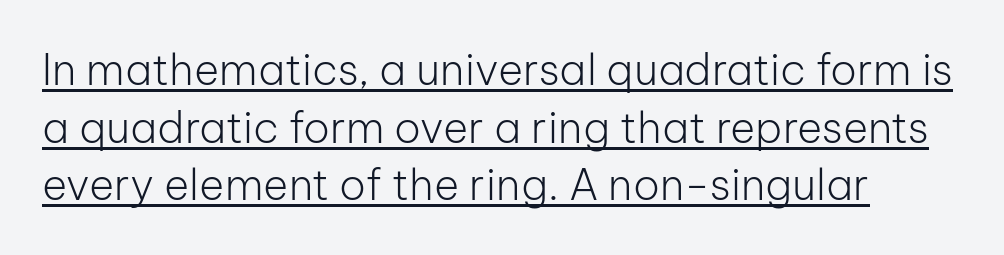
{"serif": "no", "italic": "no", "bold": "no", "weight": "light", "width": "normal", "stroke_contrast": "low", "x_height": "medium", "monospaced": "no", "underline": "yes", "align": "left", "line_spacing": "normal", "line_spacing_ratio": 1.34, "letter_spacing": "normal", "letter_spacing_em": 0.0, "glyph_px": 43}
